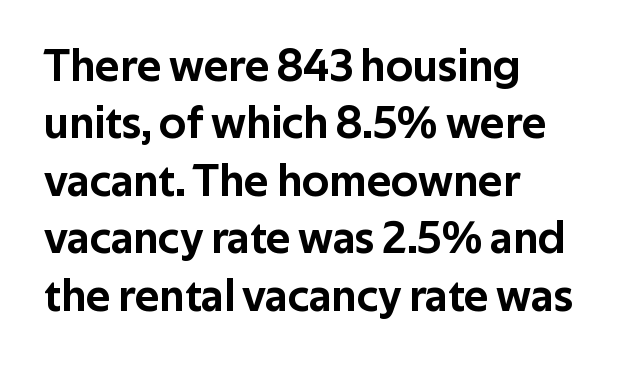
Q: Is the text italic (slanted)? A: No, it is upright.
Q: Is the typeface a serif or a sans-serif typeface? A: Sans-serif.
Q: Is the text underlined? A: No.
Q: How is the paragraph aligned? A: Left-aligned.
Q: Is the spacing between letters normal or unusually wide? A: Normal.
Q: Is the spacing between lines tight, normal or loose? A: Normal.
Q: Width (condensed, normal, or wide)? A: Normal.
Q: Stroke contrast? A: Low.
Q: x-height? A: Medium.
Q: Monospaced? A: No.
